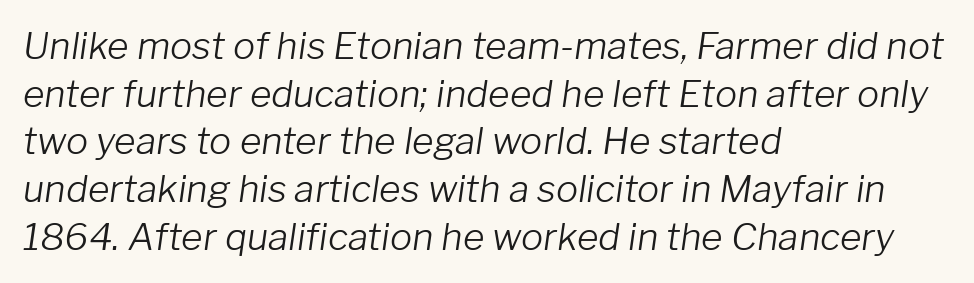
Posture: slanted. The zone under the glyphs is completely vacant. Is the block centered? No — it sits flush against the left margin. Do the characters align in a grid? No, the font is proportional. How are the letters spaced? Ordinarily, with no added tracking. Stroke mass is kept to a normal reading level or below.
